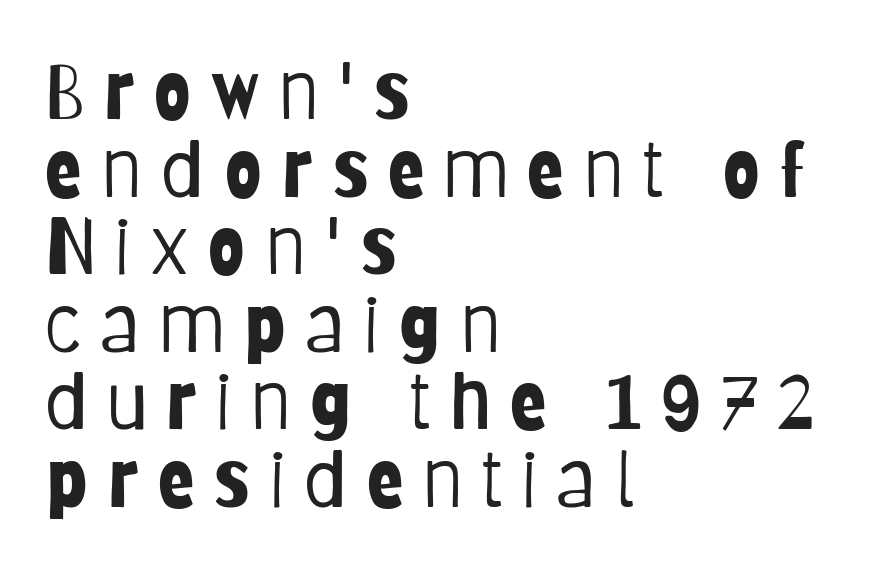
Q: Is the text bold? A: No.
Q: Is the text italic (slanted)? A: No, it is upright.
Q: Is the typeface a serif or a sans-serif typeface? A: Sans-serif.
Q: Is the text underlined? A: No.
Q: How is the paragraph aligned? A: Left-aligned.
Q: Is the spacing between letters normal or unusually wide? A: Unusually wide.
Q: Is the spacing between lines tight, normal or loose? A: Tight.
Q: Width (condensed, normal, or wide)? A: Condensed.
Q: Stroke contrast? A: Low.
Q: x-height? A: Large.
Q: Monospaced? A: No.
